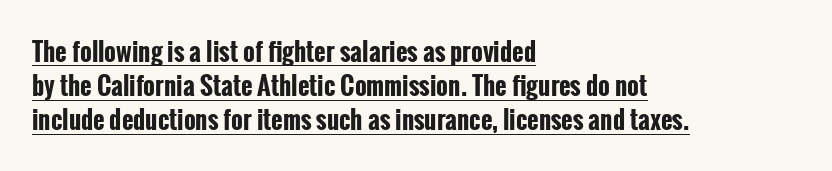
{"italic": "no", "bold": "yes", "underline": "yes", "align": "left", "line_spacing": "normal", "line_spacing_ratio": 1.37, "letter_spacing": "normal", "letter_spacing_em": 0.0, "glyph_px": 25}
